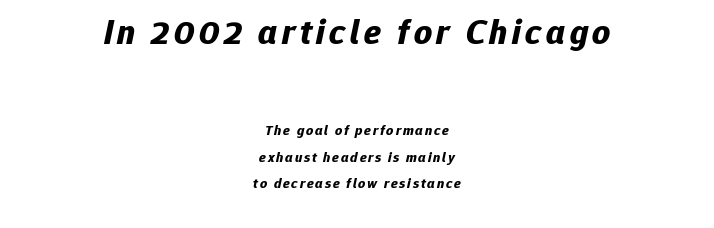
Q: Is the text bold? A: Yes.
Q: Is the text italic (slanted)? A: Yes, it leans right by about 12 degrees.
Q: Is the text underlined? A: No.
Q: How is the paragraph aligned? A: Centered.
Q: Which block of text is set in a larger size, the first (top) or the second (bottom)? A: The first (top) one.
Q: Width (condensed, normal, or wide)? A: Normal.
Q: Stroke contrast? A: Low.
Q: x-height? A: Medium.
Q: Monospaced? A: No.
